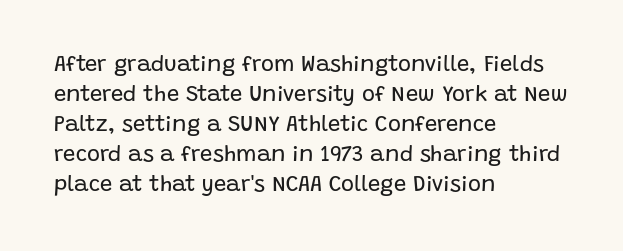
The image shows 22 px text type, upright; set left-aligned, normal line spacing (1.36x), normal letter spacing, not underlined.
